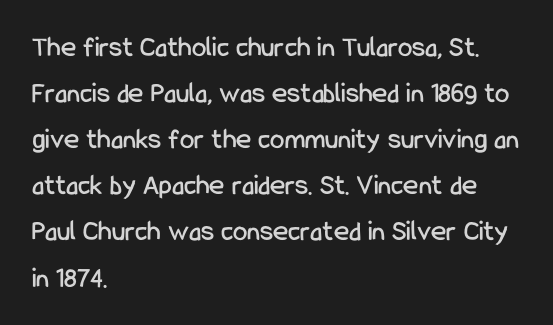
The image shows 29 px condensed sans-serif type, upright; set left-aligned, normal line spacing (1.59x), normal letter spacing, not underlined; low stroke contrast and a medium x-height.
